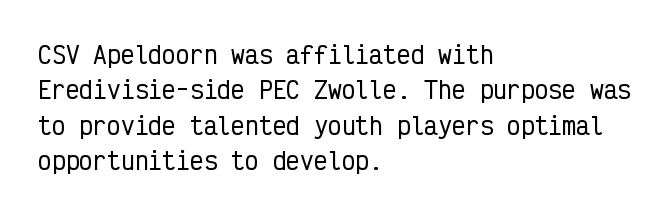
The image shows 23 px text type, upright; set left-aligned, normal line spacing (1.54x), normal letter spacing, not underlined.
